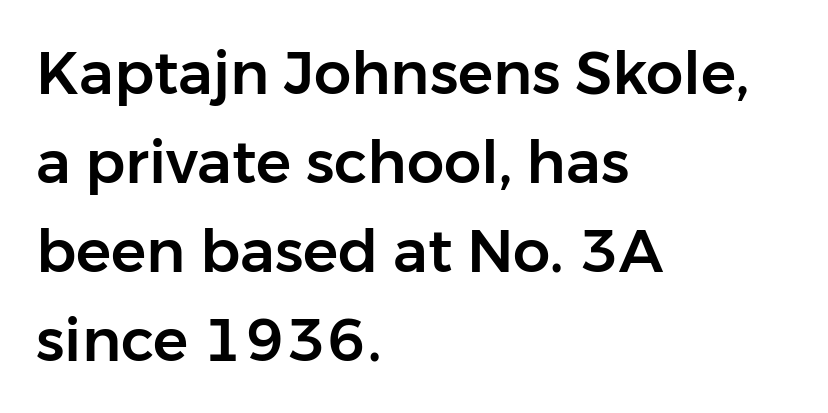
Q: Is the text italic (slanted)? A: No, it is upright.
Q: Is the typeface a serif or a sans-serif typeface? A: Sans-serif.
Q: Is the text underlined? A: No.
Q: How is the paragraph aligned? A: Left-aligned.
Q: Is the spacing between letters normal or unusually wide? A: Normal.
Q: Is the spacing between lines tight, normal or loose? A: Normal.
Q: Width (condensed, normal, or wide)? A: Normal.
Q: Stroke contrast? A: Low.
Q: x-height? A: Medium.
Q: Monospaced? A: No.
